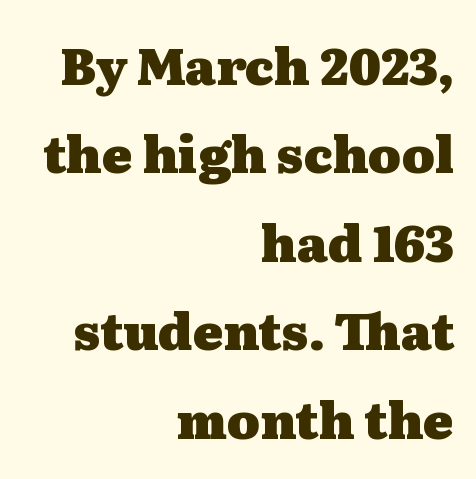
This is roman type, the default non-slanted kind. Line endings align vertically; line beginnings do not. Is this a fixed-width face? No — the glyphs have proportional, varying widths. Caption: bold face, heavy strokes. The letters carry serifs — small finishing strokes at the ends of their stems.
